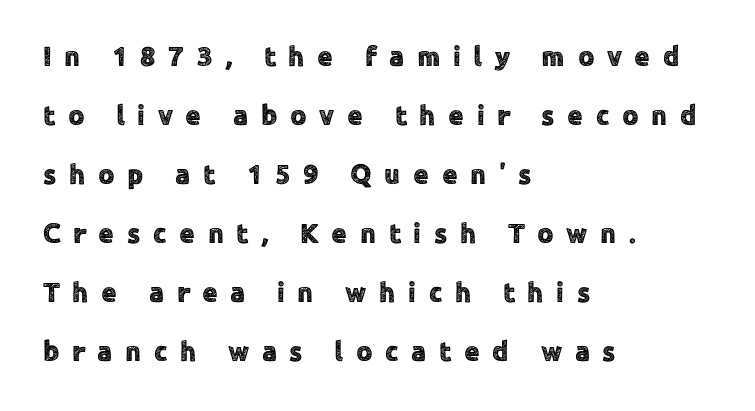
What kind of face is this? One without serifs — a sans. Each new line begins a long way beneath the previous one. Does the lettering tilt? It doesn't — this is upright. This sample has the flowing, uneven cadence of proportional lettering. Short note: letters widely spaced.
